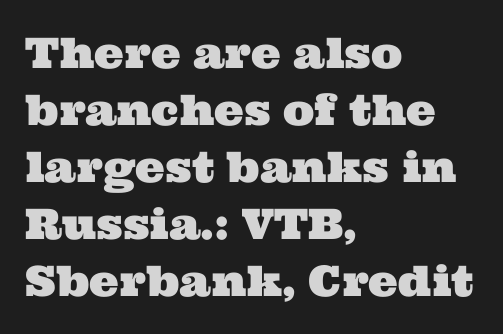
{"serif": "yes", "width": "wide", "stroke_contrast": "medium", "x_height": "medium", "monospaced": "no", "underline": "no", "align": "left", "line_spacing": "normal", "line_spacing_ratio": 1.36, "letter_spacing": "normal", "letter_spacing_em": 0.0, "glyph_px": 42}
